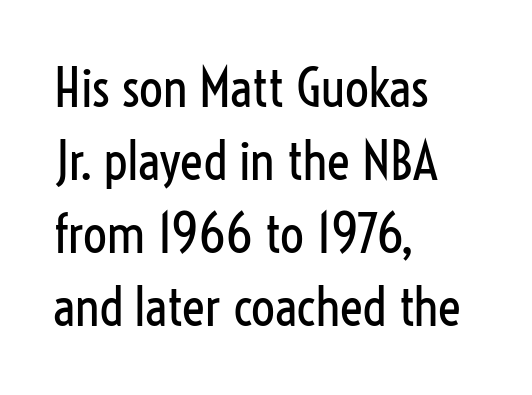
{"serif": "no", "italic": "no", "bold": "no", "weight": "regular", "width": "condensed", "stroke_contrast": "low", "x_height": "medium", "monospaced": "no", "underline": "no", "align": "left", "line_spacing": "normal", "line_spacing_ratio": 1.38, "letter_spacing": "normal", "letter_spacing_em": 0.0, "glyph_px": 53}
